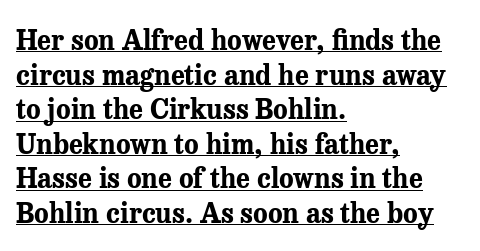
The image shows 27 px bold type, upright; set left-aligned, normal line spacing (1.28x), normal letter spacing, underlined.
